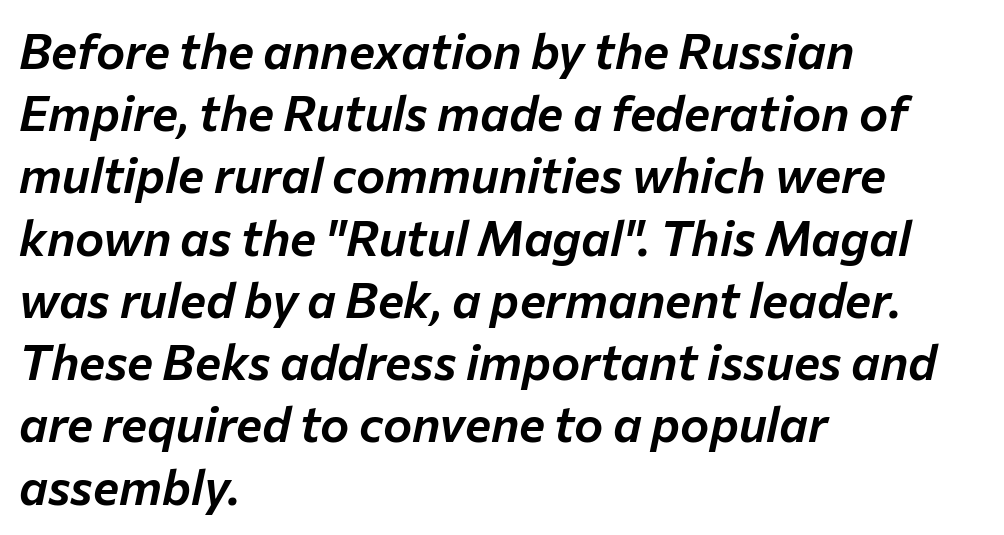
Q: Is the text italic (slanted)? A: Yes, it leans right by about 12 degrees.
Q: Is the text underlined? A: No.
Q: How is the paragraph aligned? A: Left-aligned.
Q: Is the spacing between letters normal or unusually wide? A: Normal.
Q: Is the spacing between lines tight, normal or loose? A: Normal.
Q: Width (condensed, normal, or wide)? A: Normal.
Q: Stroke contrast? A: Low.
Q: x-height? A: Medium.
Q: Monospaced? A: No.
